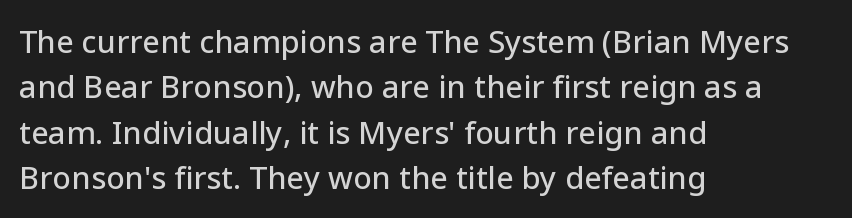
{"serif": "no", "italic": "no", "width": "normal", "stroke_contrast": "low", "x_height": "medium", "monospaced": "no", "underline": "no", "align": "left", "line_spacing": "normal", "line_spacing_ratio": 1.46, "letter_spacing": "normal", "letter_spacing_em": 0.0, "glyph_px": 31}
